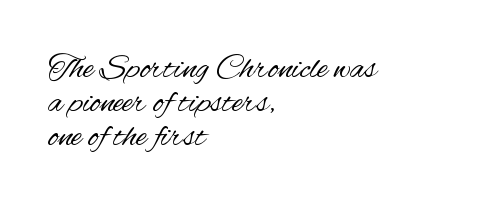
Q: Is the text bold? A: No.
Q: Is the text italic (slanted)? A: Yes.
Q: Is the typeface a serif or a sans-serif typeface? A: Sans-serif.
Q: Is the text underlined? A: No.
Q: How is the paragraph aligned? A: Left-aligned.
Q: Is the spacing between letters normal or unusually wide? A: Normal.
Q: Is the spacing between lines tight, normal or loose? A: Tight.
Q: Width (condensed, normal, or wide)? A: Condensed.
Q: Stroke contrast? A: Medium.
Q: x-height? A: Small.
Q: Monospaced? A: No.
